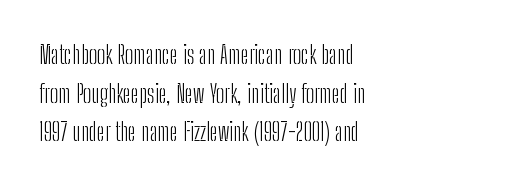
Q: Is the text bold? A: No.
Q: Is the text italic (slanted)? A: No, it is upright.
Q: Is the text underlined? A: No.
Q: How is the paragraph aligned? A: Left-aligned.
Q: Is the spacing between letters normal or unusually wide? A: Normal.
Q: Is the spacing between lines tight, normal or loose? A: Normal.
